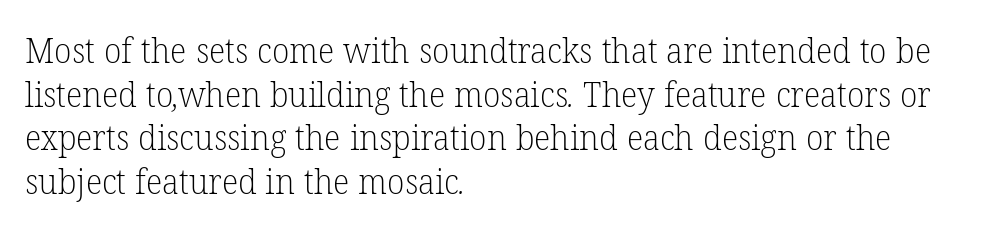
{"serif": "yes", "bold": "no", "weight": "light", "width": "normal", "stroke_contrast": "low", "x_height": "medium", "monospaced": "no", "underline": "no", "align": "left", "line_spacing": "normal", "line_spacing_ratio": 1.25, "letter_spacing": "normal", "letter_spacing_em": 0.0, "glyph_px": 35}
